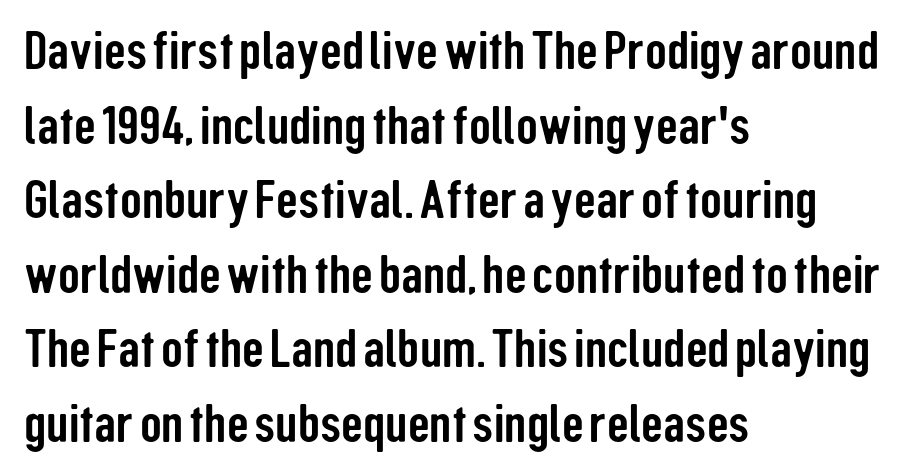
{"serif": "no", "italic": "no", "width": "condensed", "stroke_contrast": "low", "x_height": "medium", "monospaced": "no", "underline": "no", "align": "left", "line_spacing": "normal", "line_spacing_ratio": 1.38, "letter_spacing": "normal", "letter_spacing_em": 0.0, "glyph_px": 54}
